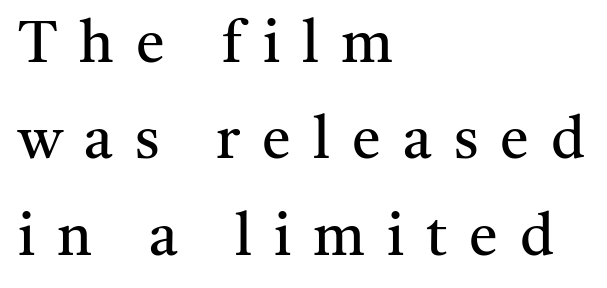
{"serif": "yes", "italic": "no", "bold": "no", "weight": "regular", "width": "normal", "stroke_contrast": "medium", "x_height": "medium", "monospaced": "no", "underline": "no", "align": "left", "line_spacing": "normal", "line_spacing_ratio": 1.66, "letter_spacing": "wide", "letter_spacing_em": 0.38, "glyph_px": 58}
